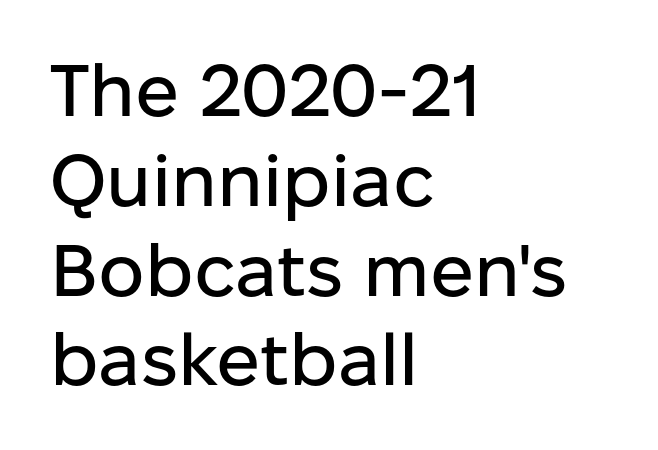
Typographically, this falls in the sans-serif category. The compositor pushed each line to the left boundary. Posture: straight, roman, zero tilt. Character widths vary here, with narrow letters taking less room than wide ones. Glyph-to-glyph distance matches everyday printed text.
